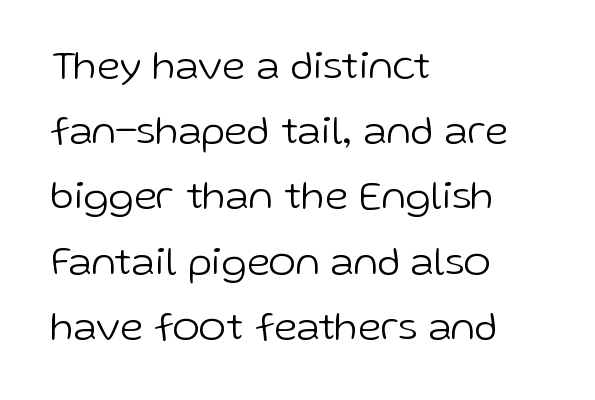
The type sits square on the baseline with zero lean. The glyphs are unaccompanied by any horizontal stroke below them. The weight tops out at a normal text grade. Visually the block forms a straight wall on the left and a jagged coastline on the right. A typesetter would call this zero additional tracking.
